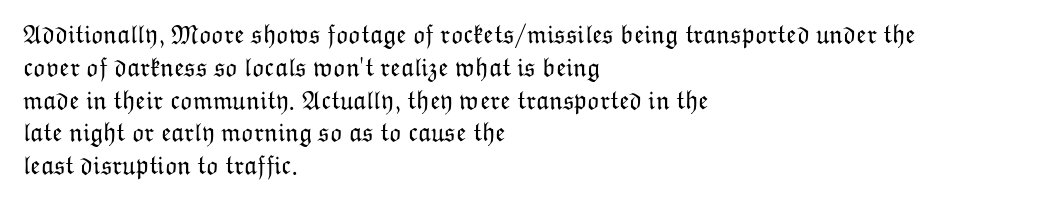
Check the space under the baseline: it is left empty. Posture: upright roman. Is the type heavy? It reads as light-to-regular instead. One-word summary of the alignment: left. The line-height multiplier appears to be the usual default.
